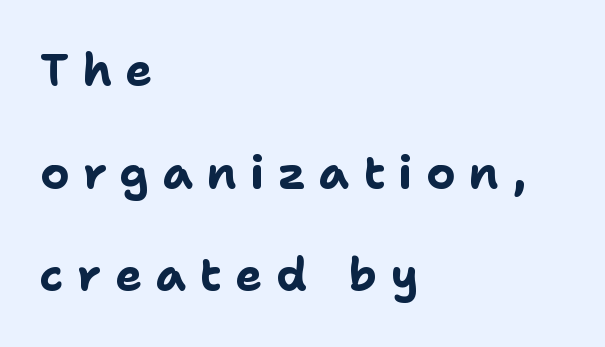
The image shows 45 px bold sans-serif type, upright; set left-aligned, loose line spacing (2.28x), unusually wide letter spacing (+0.3 em), not underlined; low stroke contrast and a medium x-height.
